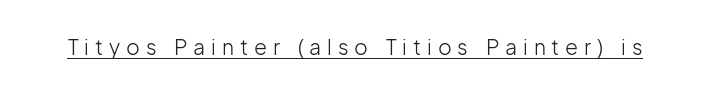
Q: Is the text bold? A: No.
Q: Is the text italic (slanted)? A: No, it is upright.
Q: Is the text underlined? A: Yes.
Q: Is the spacing between letters normal or unusually wide? A: Unusually wide.
